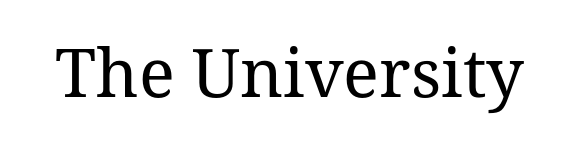
The image shows 67 px regular-weight serif type, upright; set normal letter spacing, not underlined; medium stroke contrast and a medium x-height.
